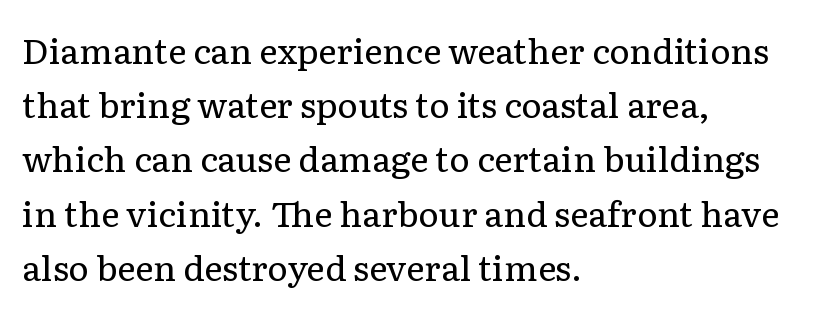
Q: Is the text bold? A: No.
Q: Is the text italic (slanted)? A: No, it is upright.
Q: Is the typeface a serif or a sans-serif typeface? A: Serif.
Q: Is the text underlined? A: No.
Q: How is the paragraph aligned? A: Left-aligned.
Q: Is the spacing between letters normal or unusually wide? A: Normal.
Q: Is the spacing between lines tight, normal or loose? A: Normal.
Q: Width (condensed, normal, or wide)? A: Normal.
Q: Stroke contrast? A: Low.
Q: x-height? A: Medium.
Q: Monospaced? A: No.
